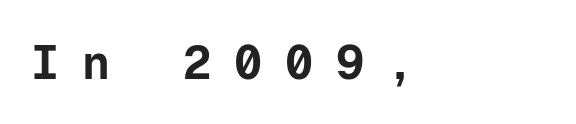
The image shows 47 px bold sans-serif type, upright, monospaced; set left-aligned, unusually wide letter spacing (+0.48 em), not underlined; low stroke contrast and a medium x-height.
